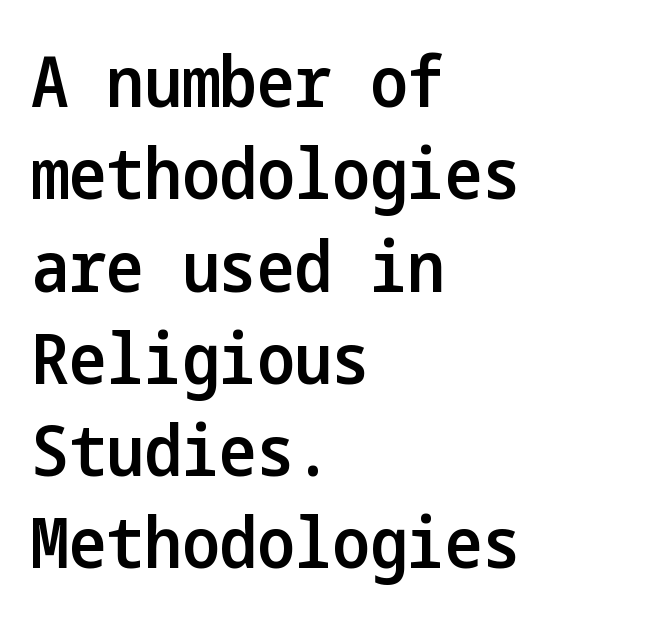
Nope, no serifs anywhere on these letters. Check the space under the baseline: it is left empty. Leading: standard. Weight check: semibold — heavier than regular, not quite bold. The paragraph shown leans on its left margin. The line texture is even and compact thanks to regular tracking.
